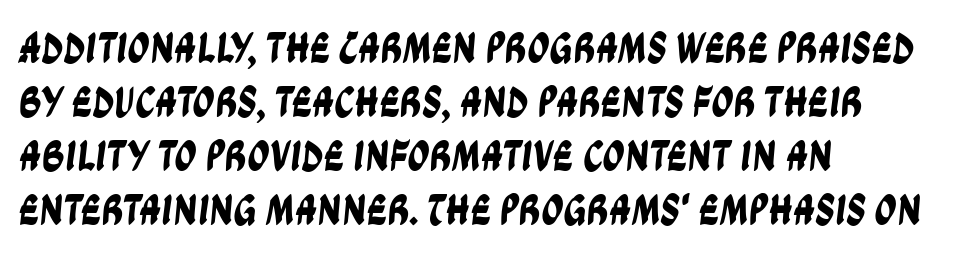
You could call the tracking neutral — neither tight nor loose. Nobody drew a line under any word here. Varying glyph widths throughout — classic text-font behaviour. Are there feet on the stems? There aren't — it's a sans.
